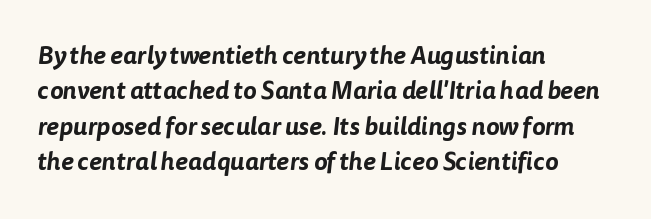
One glance says typical: line gaps are just what's usual. The rendering keeps characters at their native spacing. If you drew a ruler down the left edge, every line would touch it. Decoration check: the copy has no underline.
